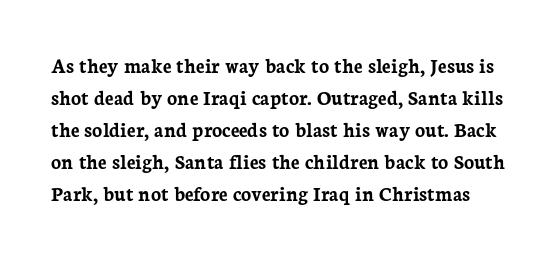
{"italic": "no", "bold": "yes", "underline": "no", "line_spacing": "normal", "line_spacing_ratio": 1.52, "letter_spacing": "normal", "letter_spacing_em": 0.0, "glyph_px": 21}
